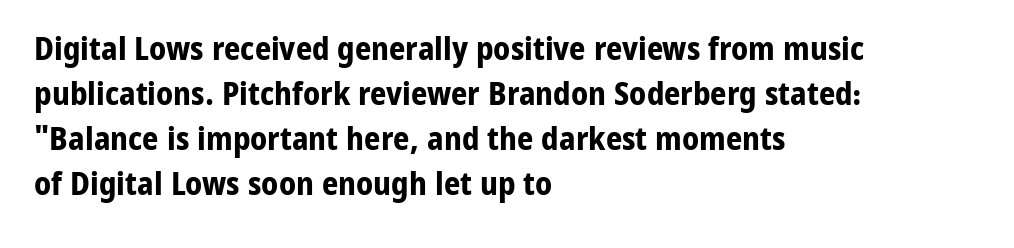
Q: Is the text bold? A: Yes.
Q: Is the text italic (slanted)? A: No, it is upright.
Q: Is the typeface a serif or a sans-serif typeface? A: Sans-serif.
Q: Is the text underlined? A: No.
Q: How is the paragraph aligned? A: Left-aligned.
Q: Is the spacing between letters normal or unusually wide? A: Normal.
Q: Is the spacing between lines tight, normal or loose? A: Normal.
Q: Width (condensed, normal, or wide)? A: Normal.
Q: Stroke contrast? A: Low.
Q: x-height? A: Medium.
Q: Monospaced? A: No.
